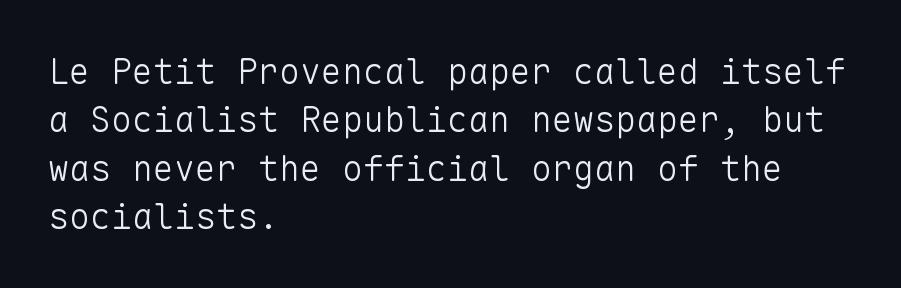
{"serif": "no", "italic": "no", "bold": "no", "weight": "light", "width": "normal", "stroke_contrast": "low", "x_height": "medium", "monospaced": "yes", "underline": "no", "align": "left", "line_spacing": "normal", "line_spacing_ratio": 1.38, "letter_spacing": "normal", "letter_spacing_em": 0.0, "glyph_px": 35}
